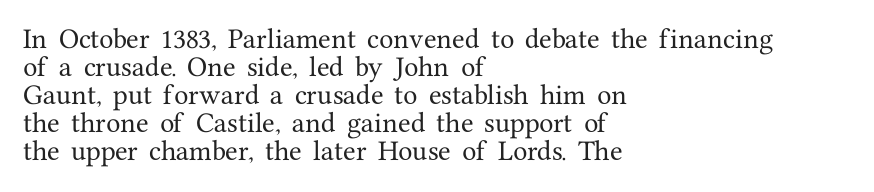
The image shows 23 px text type, upright; set left-aligned, line spacing 1.22x, normal letter spacing, not underlined.
